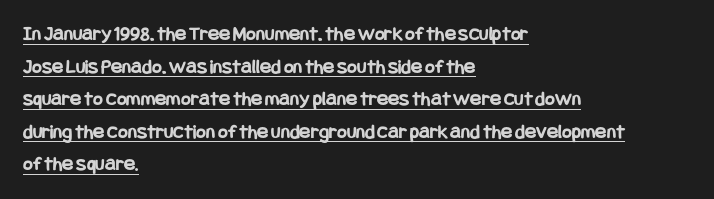
{"italic": "no", "bold": "yes", "underline": "yes", "align": "left", "line_spacing": "normal", "line_spacing_ratio": 1.55, "letter_spacing": "normal", "letter_spacing_em": 0.0, "glyph_px": 21}
